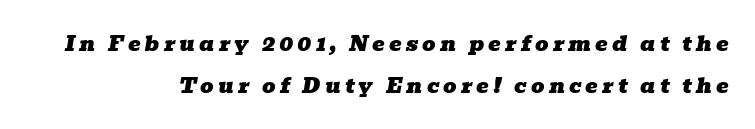
The image shows 21 px text type, italic (leaning right); set right-aligned, loose line spacing (1.99x), unusually wide letter spacing (+0.2 em), not underlined.
